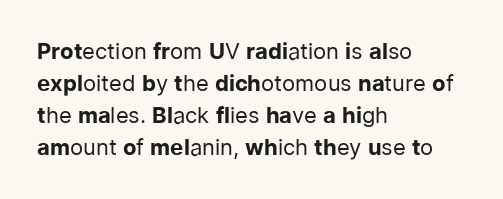
The image shows 22 px text type, upright; set left-aligned, normal line spacing (1.46x), normal letter spacing, not underlined.
